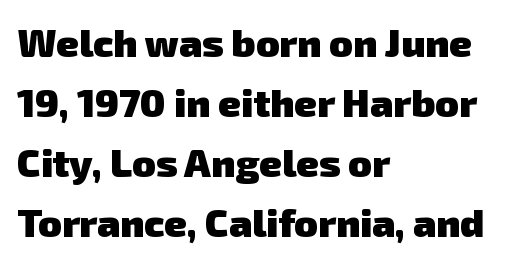
A normal amount of white space separates one row of letters from the next. This sample has the flowing, uneven cadence of proportional lettering. Inter-character spacing is left at the font's built-in metrics. Type without underlining.
